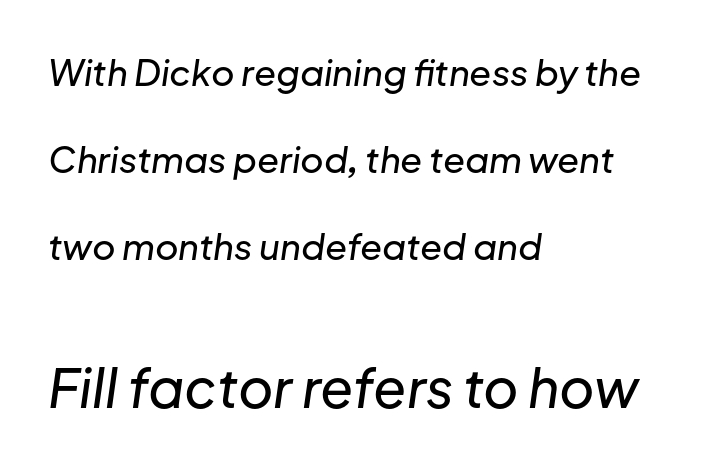
The image shows 54 px text type, italic (leaning right); set left-aligned, loose line spacing (2.41x), normal letter spacing, not underlined; the second (bottom) block is 1.5x larger; low stroke contrast and a medium x-height.
